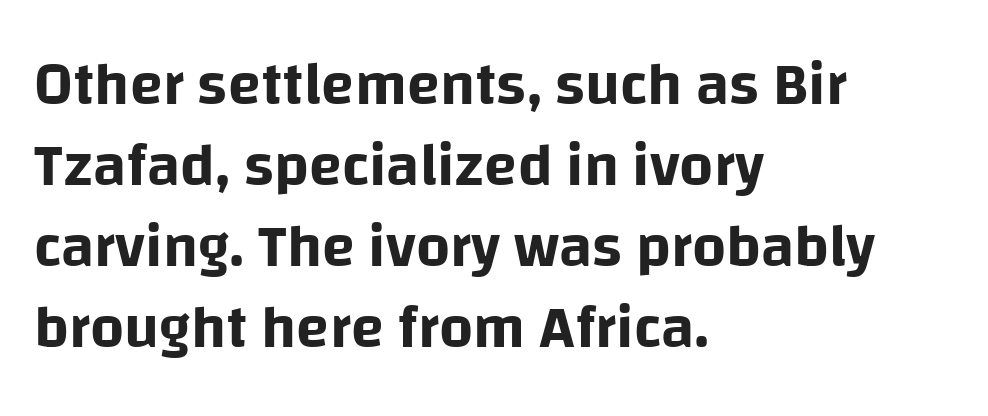
The image shows 60 px sans-serif type, upright; set left-aligned, normal line spacing (1.35x), normal letter spacing, not underlined; low stroke contrast and a large x-height.
